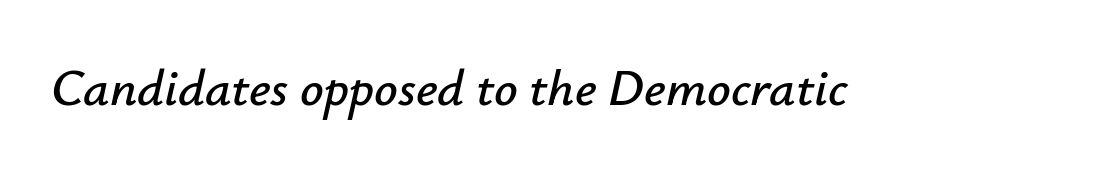
The specimen reads as italic at a glance. The rendering keeps characters at their native spacing. Honestly, there is no underline to notice here at all. The face used here is proportionally spaced, like ordinary book or web type.
